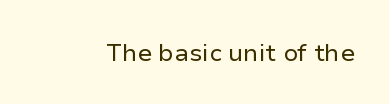
Q: Is the text bold? A: No.
Q: Is the text italic (slanted)? A: No, it is upright.
Q: Is the text underlined? A: No.
Q: Is the spacing between letters normal or unusually wide? A: Normal.
